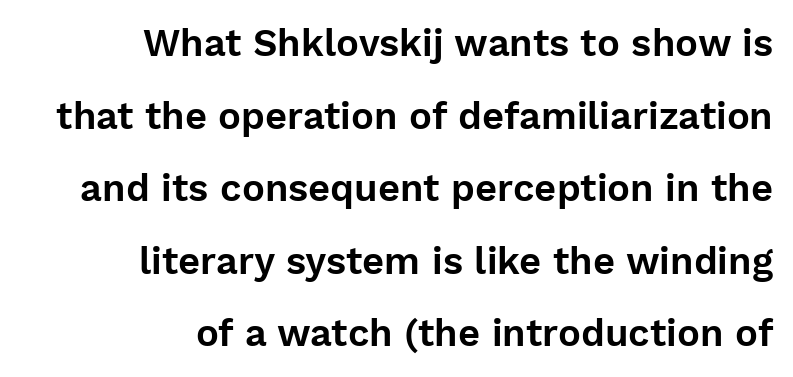
The image shows 38 px sans-serif type, upright; set right-aligned, loose line spacing (1.91x), normal letter spacing, not underlined; low stroke contrast and a medium x-height.
